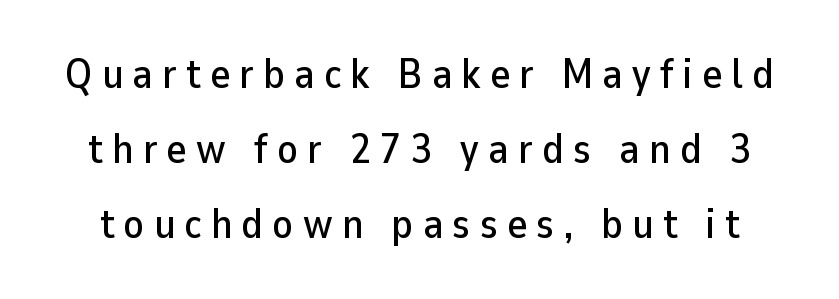
Q: Is the text italic (slanted)? A: No, it is upright.
Q: Is the typeface a serif or a sans-serif typeface? A: Sans-serif.
Q: Is the text underlined? A: No.
Q: Is the spacing between letters normal or unusually wide? A: Unusually wide.
Q: Width (condensed, normal, or wide)? A: Normal.
Q: Stroke contrast? A: Low.
Q: x-height? A: Medium.
Q: Monospaced? A: No.
